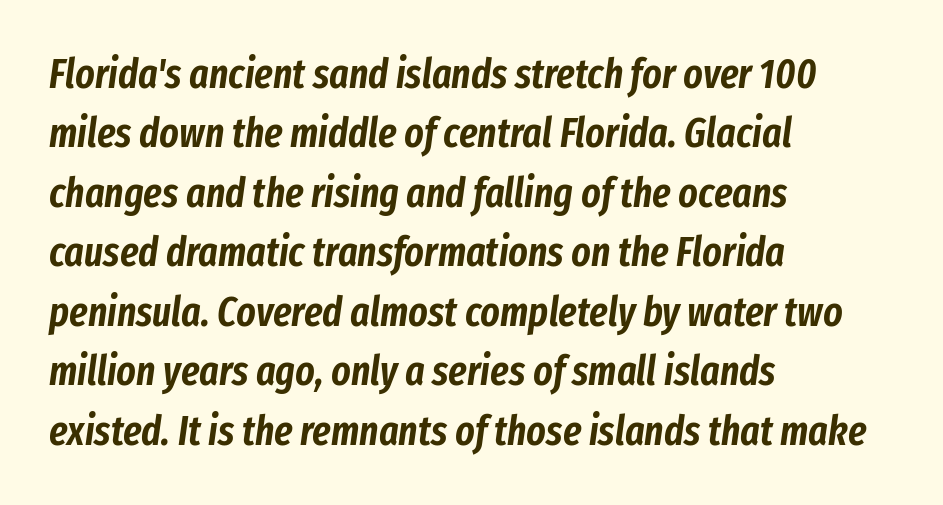
Q: Is the text italic (slanted)? A: Yes, it leans right by about 8 degrees.
Q: Is the text underlined? A: No.
Q: How is the paragraph aligned? A: Left-aligned.
Q: Is the spacing between letters normal or unusually wide? A: Normal.
Q: Is the spacing between lines tight, normal or loose? A: Normal.
Q: Width (condensed, normal, or wide)? A: Condensed.
Q: Stroke contrast? A: Low.
Q: x-height? A: Medium.
Q: Monospaced? A: No.
